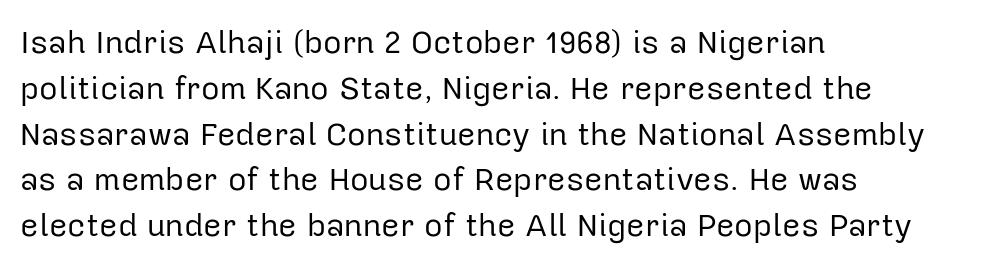
Q: Is the text bold? A: No.
Q: Is the text italic (slanted)? A: No, it is upright.
Q: Is the typeface a serif or a sans-serif typeface? A: Sans-serif.
Q: Is the text underlined? A: No.
Q: How is the paragraph aligned? A: Left-aligned.
Q: Is the spacing between letters normal or unusually wide? A: Normal.
Q: Is the spacing between lines tight, normal or loose? A: Normal.
Q: Width (condensed, normal, or wide)? A: Normal.
Q: Stroke contrast? A: Low.
Q: x-height? A: Medium.
Q: Monospaced? A: No.
